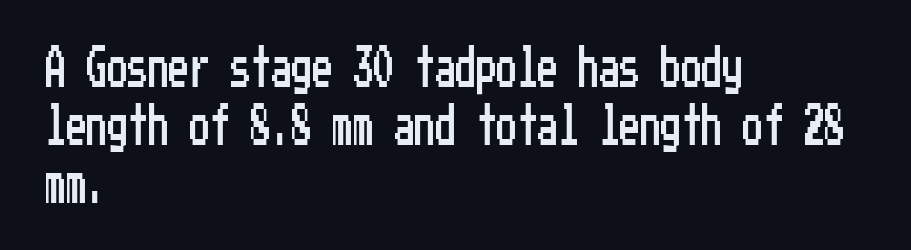
The image shows 41 px condensed sans-serif type, upright; set left-aligned, normal line spacing (1.42x), normal letter spacing, not underlined; low stroke contrast and a medium x-height.
